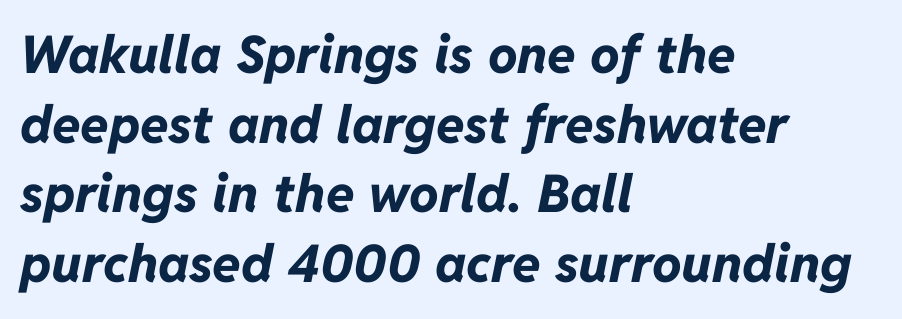
Q: Is the text bold? A: Yes.
Q: Is the text italic (slanted)? A: Yes, it leans right by about 11 degrees.
Q: Is the text underlined? A: No.
Q: How is the paragraph aligned? A: Left-aligned.
Q: Is the spacing between letters normal or unusually wide? A: Normal.
Q: Is the spacing between lines tight, normal or loose? A: Normal.
Q: Width (condensed, normal, or wide)? A: Normal.
Q: Stroke contrast? A: Low.
Q: x-height? A: Medium.
Q: Monospaced? A: No.
